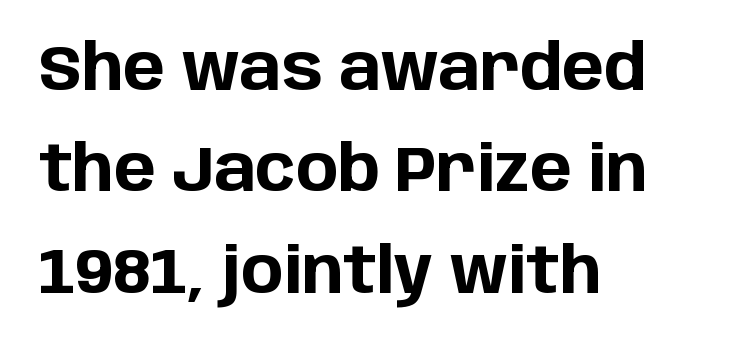
A student would call this left alignment; a typographer would say flush left, rag right. The foot of each line stays bare and open. How would I describe the line gaps? Plain and ordinary. In terms of letterform style, serifs are entirely absent. Caption: bold face, heavy strokes. It's the straight-up-and-down kind of type.
